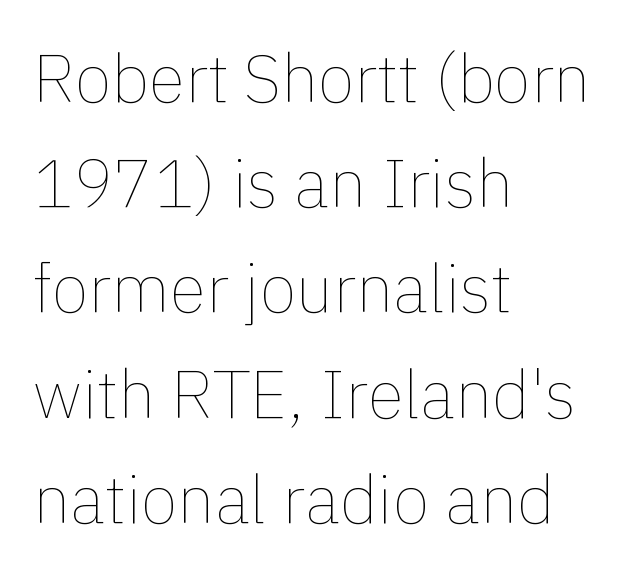
The tracking reads as untouched default to a designer's eye. Layout note: lines flush left. This sample has the flowing, uneven cadence of proportional lettering. Words float on clear page, feet unadorned. The designer left line spacing at the default.
